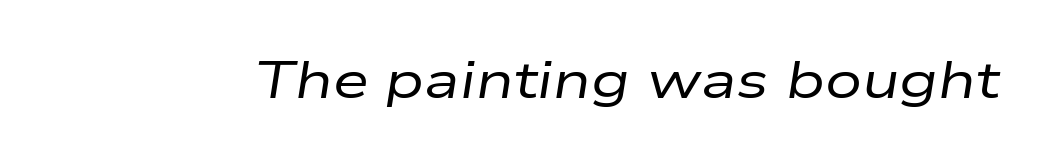
The image shows 52 px regular-weight, wide type, italic (leaning right); set normal letter spacing, not underlined; low stroke contrast and a medium x-height.
